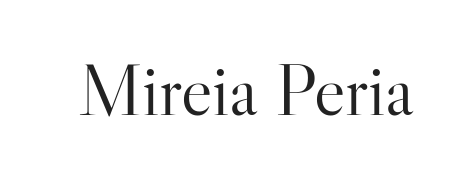
{"serif": "yes", "italic": "no", "bold": "no", "weight": "light", "width": "normal", "stroke_contrast": "high", "x_height": "small", "monospaced": "no", "underline": "no", "letter_spacing": "normal", "letter_spacing_em": 0.0, "glyph_px": 74}
